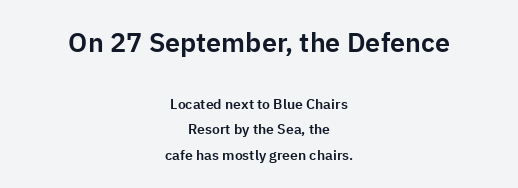
Q: Is the text italic (slanted)? A: No, it is upright.
Q: Is the text underlined? A: No.
Q: How is the paragraph aligned? A: Centered.
Q: Is the spacing between letters normal or unusually wide? A: Normal.
Q: Which block of text is set in a larger size, the first (top) or the second (bottom)? A: The first (top) one.
